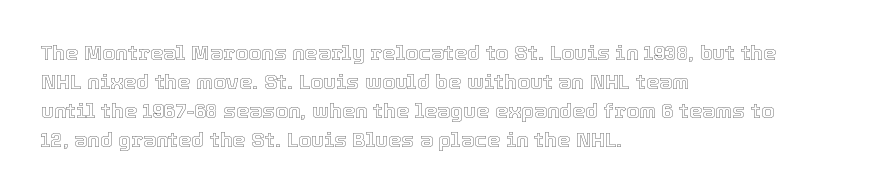
Does the leading feel generous? No, just average. Nobody touched the tracking dial on this one. This is the regular roman posture of the typeface. Visually the block forms a straight wall on the left and a jagged coastline on the right.
